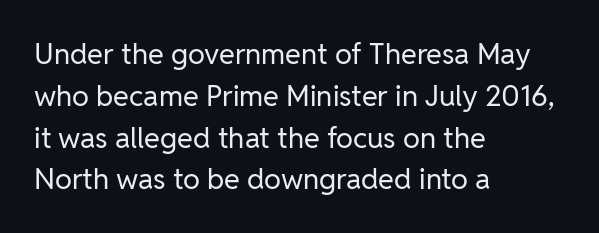
The strokes carry an ordinary text weight at most. Here the glyphs are tracked normally, forming tight word shapes. Stroke terminals: plain, sans-serif. Honestly, there is no underline to notice here at all.
